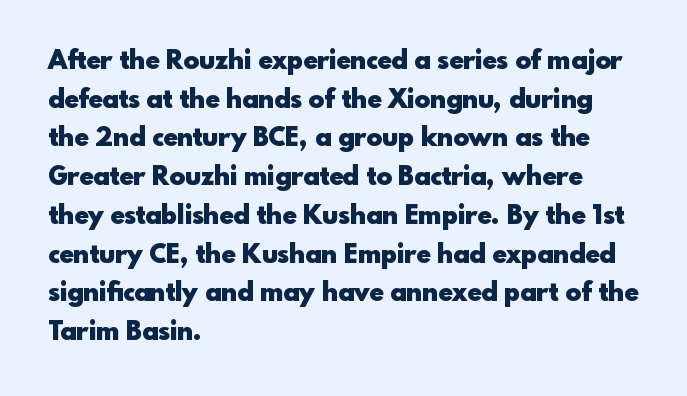
{"italic": "no", "bold": "yes", "underline": "no", "align": "left", "line_spacing": "normal", "line_spacing_ratio": 1.49, "letter_spacing": "normal", "letter_spacing_em": 0.0, "glyph_px": 26}
